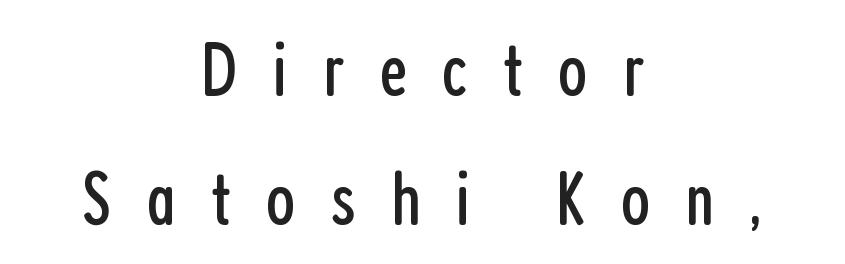
Q: Is the text bold? A: No.
Q: Is the text italic (slanted)? A: No, it is upright.
Q: Is the typeface a serif or a sans-serif typeface? A: Sans-serif.
Q: Is the text underlined? A: No.
Q: How is the paragraph aligned? A: Centered.
Q: Is the spacing between letters normal or unusually wide? A: Unusually wide.
Q: Is the spacing between lines tight, normal or loose? A: Normal.
Q: Width (condensed, normal, or wide)? A: Condensed.
Q: Stroke contrast? A: Low.
Q: x-height? A: Medium.
Q: Monospaced? A: No.
